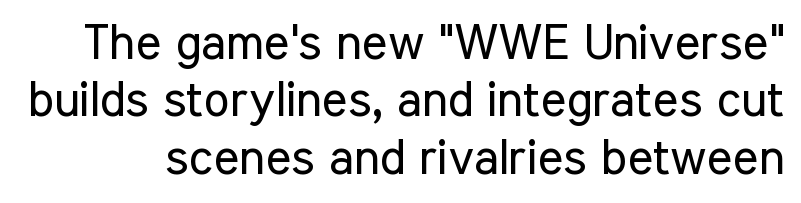
{"serif": "no", "italic": "no", "bold": "no", "weight": "regular", "width": "condensed", "stroke_contrast": "low", "x_height": "medium", "monospaced": "no", "underline": "no", "line_spacing_ratio": 1.17, "letter_spacing": "normal", "letter_spacing_em": 0.0, "glyph_px": 49}
